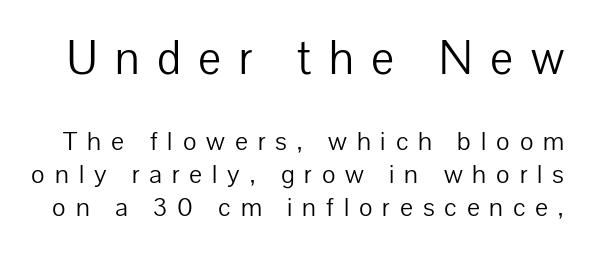
The image shows 46 px light sans-serif type, upright; set normal line spacing (1.28x), unusually wide letter spacing (+0.38 em), not underlined; the first (top) block is 1.77x larger; low stroke contrast and a medium x-height.
